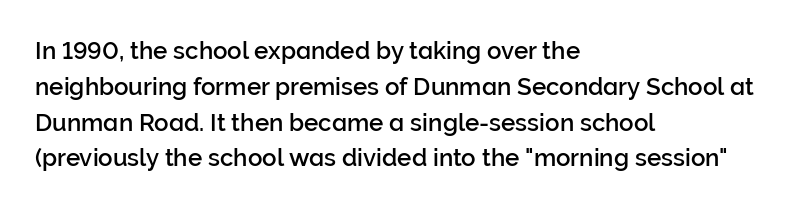
{"italic": "no", "underline": "no", "align": "left", "line_spacing": "normal", "line_spacing_ratio": 1.49, "letter_spacing": "normal", "letter_spacing_em": 0.0, "glyph_px": 24}
